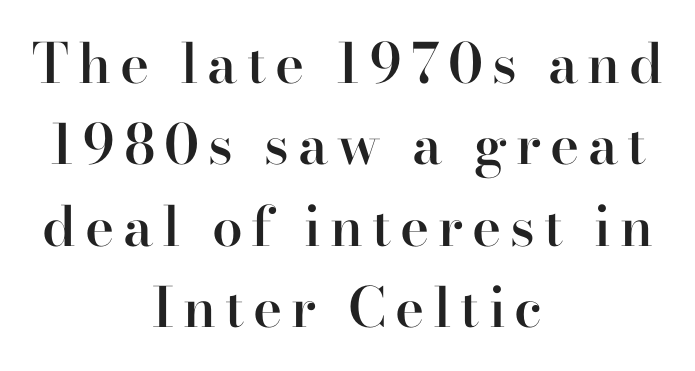
{"serif": "yes", "italic": "no", "bold": "semi", "weight": "semibold", "width": "normal", "stroke_contrast": "high", "x_height": "small", "monospaced": "no", "underline": "no", "align": "center", "line_spacing": "normal", "line_spacing_ratio": 1.48, "glyph_px": 55}
